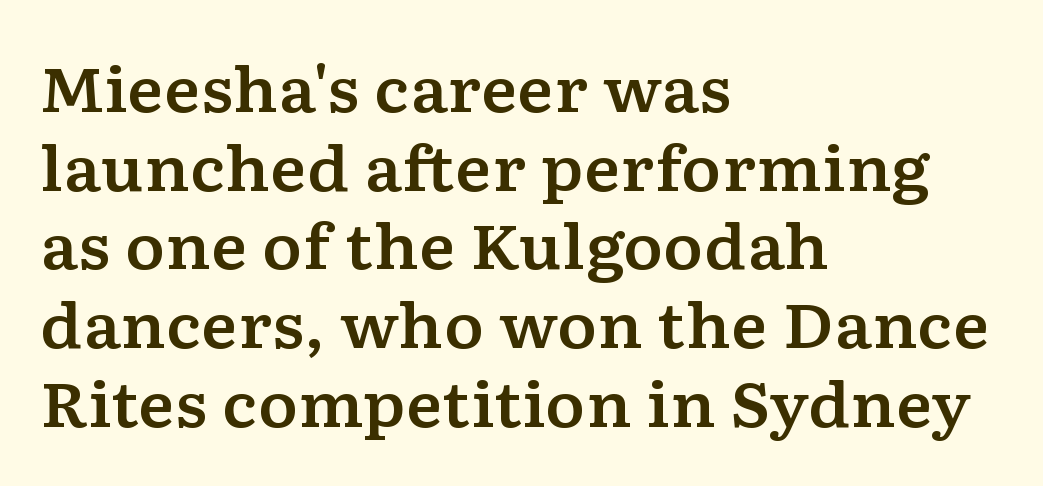
{"serif": "yes", "italic": "no", "width": "wide", "stroke_contrast": "low", "x_height": "medium", "monospaced": "no", "underline": "no", "align": "left", "line_spacing": "normal", "line_spacing_ratio": 1.29, "letter_spacing": "normal", "letter_spacing_em": 0.0, "glyph_px": 61}
